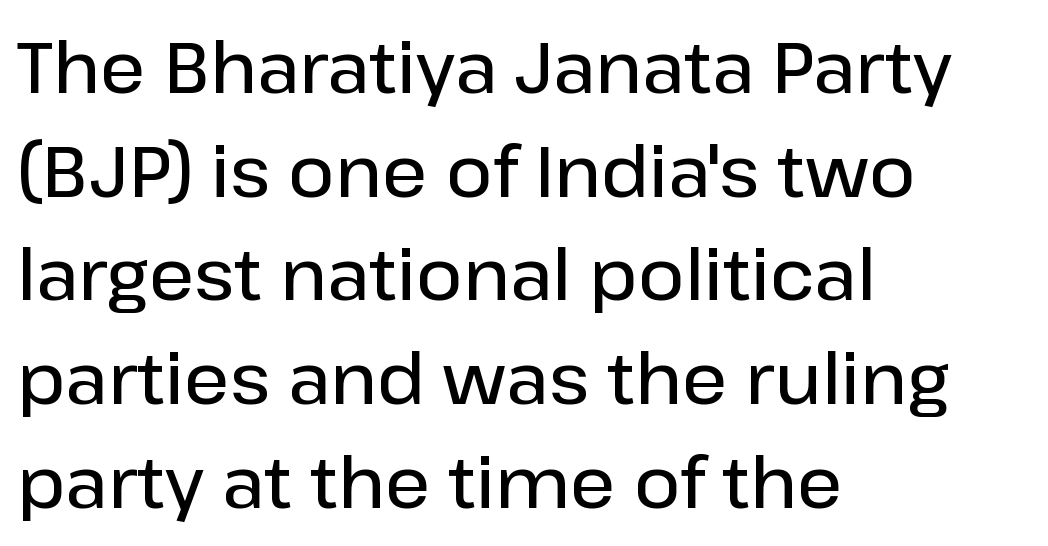
Vertically, the passage feels balanced, rows spaced as you'd expect. Regarding serifs, this sample does without them. The line texture is even and compact thanks to regular tracking. A somewhat darkened texture: the type is semibold rather than bold. Unlike italic type, these characters show no tilt at all.
